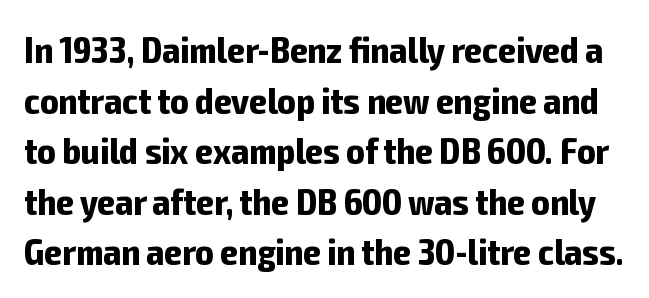
The image shows 38 px bold, condensed sans-serif type, upright; set normal line spacing (1.33x), normal letter spacing, not underlined; low stroke contrast and a medium x-height.
